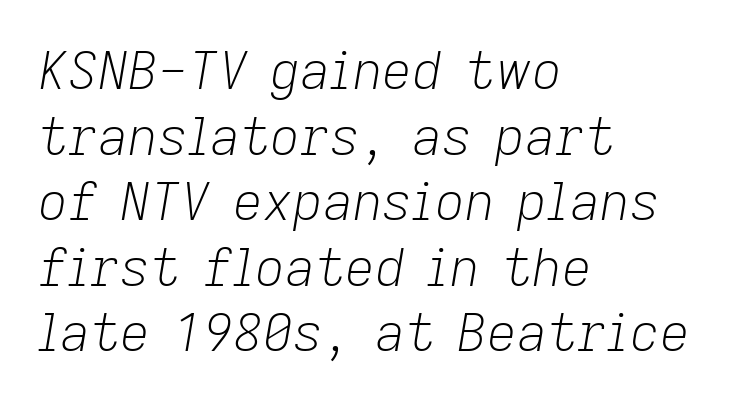
The image shows 52 px light type, italic (leaning right); set left-aligned, normal line spacing (1.26x), normal letter spacing, not underlined; low stroke contrast and a medium x-height.
